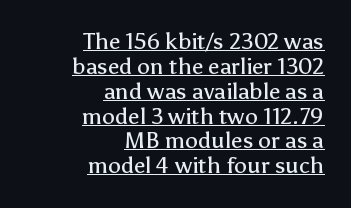
{"italic": "no", "bold": "no", "underline": "yes", "align": "right", "line_spacing": "tight", "line_spacing_ratio": 1.08, "letter_spacing": "normal", "letter_spacing_em": 0.0, "glyph_px": 23}
